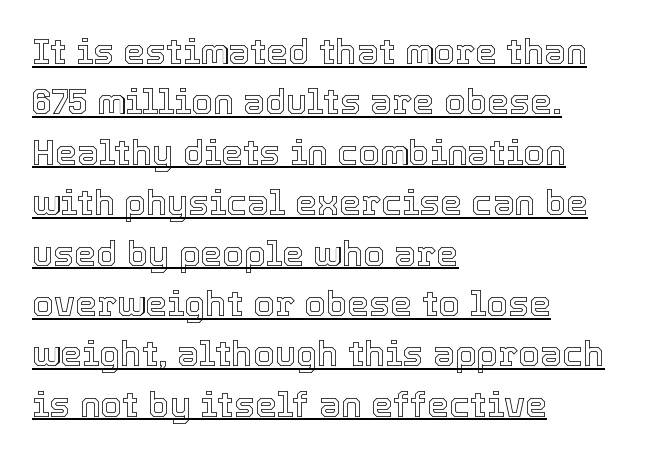
Q: Is the text italic (slanted)? A: No, it is upright.
Q: Is the text underlined? A: Yes.
Q: How is the paragraph aligned? A: Left-aligned.
Q: Is the spacing between letters normal or unusually wide? A: Normal.
Q: Is the spacing between lines tight, normal or loose? A: Normal.
Q: Width (condensed, normal, or wide)? A: Normal.
Q: x-height? A: Medium.
Q: Monospaced? A: No.
